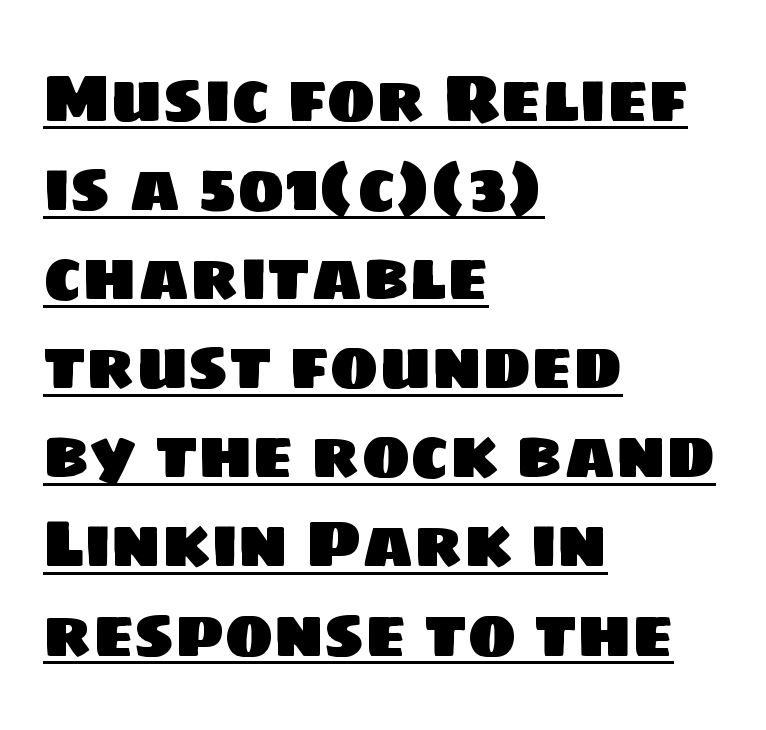
{"serif": "no", "width": "normal", "stroke_contrast": "low", "x_height": "large", "monospaced": "no", "underline": "yes", "align": "left", "line_spacing": "normal", "line_spacing_ratio": 1.35, "letter_spacing": "normal", "letter_spacing_em": 0.0, "glyph_px": 66}
